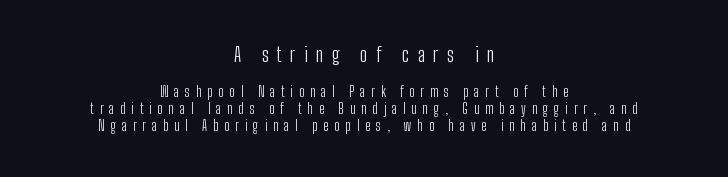
Q: Is the text bold? A: No.
Q: Is the text italic (slanted)? A: No, it is upright.
Q: Is the text underlined? A: No.
Q: How is the paragraph aligned? A: Centered.
Q: Is the spacing between letters normal or unusually wide? A: Unusually wide.
Q: Which block of text is set in a larger size, the first (top) or the second (bottom)? A: The first (top) one.
